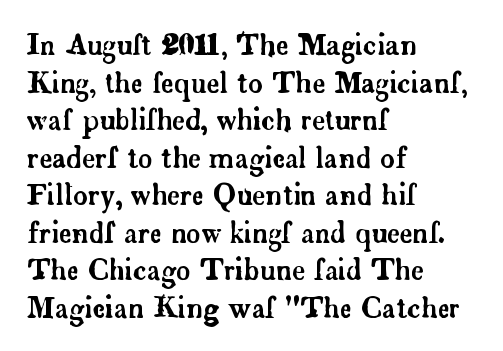
The image shows 28 px serif type, upright; set left-aligned, normal line spacing (1.34x), normal letter spacing, not underlined; low stroke contrast and a small x-height.
